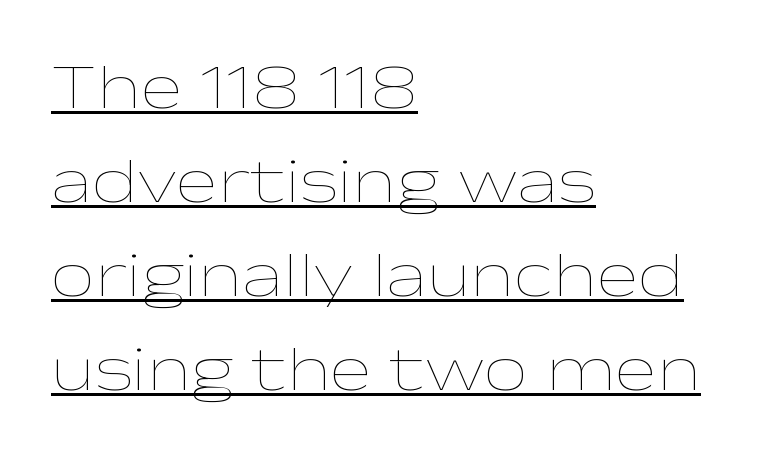
Check the space under the baseline: a stroke is drawn there. If you measured baseline to baseline, you'd find a middling distance. Caption: multi-line text, flush left, ragged right. Style check: upright.
